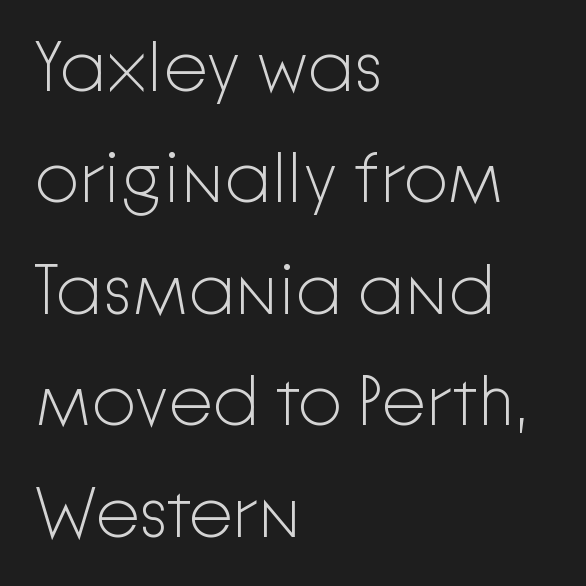
The string is rendered with underlining switched off. Look at the tracking — it's just the regular setting, nothing added. Nope, not italic — everything's standing straight. Unlike a traditional serif, this face leaves its strokes unadorned.
